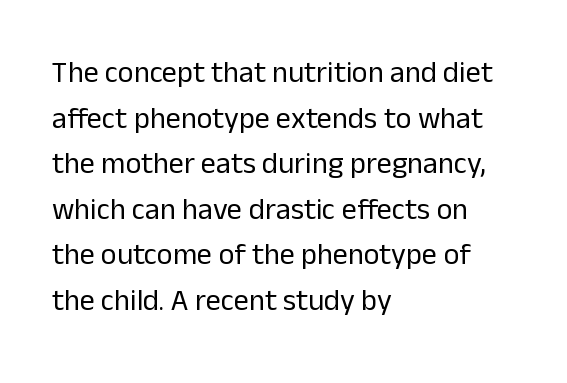
The image shows 30 px regular-weight sans-serif type, upright; set left-aligned, normal line spacing (1.52x), normal letter spacing, not underlined; low stroke contrast and a medium x-height.
